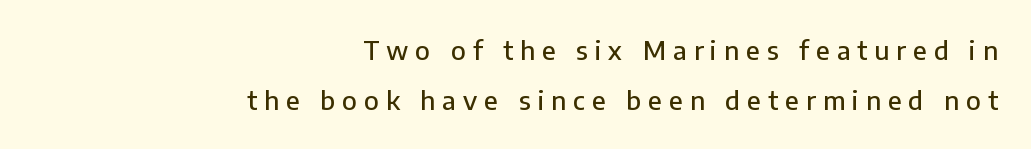
The image shows 26 px text type, upright; set right-aligned, loose line spacing (1.92x), unusually wide letter spacing (+0.27 em), not underlined.
